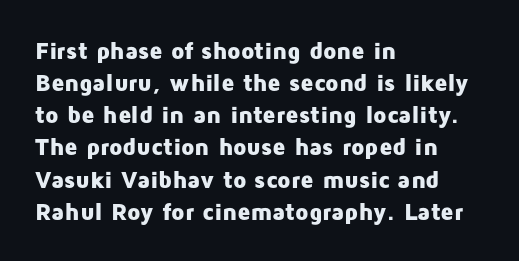
Q: Is the text bold? A: Yes.
Q: Is the text italic (slanted)? A: No, it is upright.
Q: Is the text underlined? A: No.
Q: How is the paragraph aligned? A: Left-aligned.
Q: Is the spacing between letters normal or unusually wide? A: Normal.
Q: Is the spacing between lines tight, normal or loose? A: Normal.
